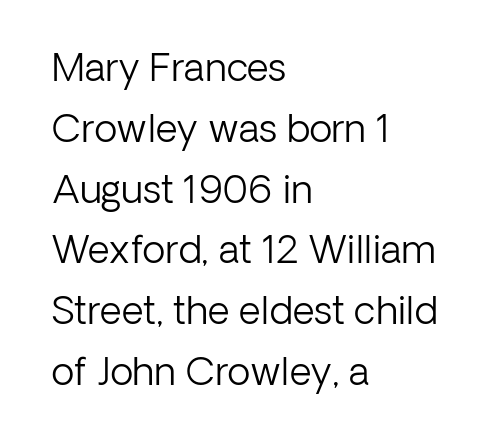
Normally led — the rows are evenly, conventionally spaced. One-word summary of the alignment: left. Unmarked baselines from the first word to the last. The type family on display is of the sans-serif kind.
